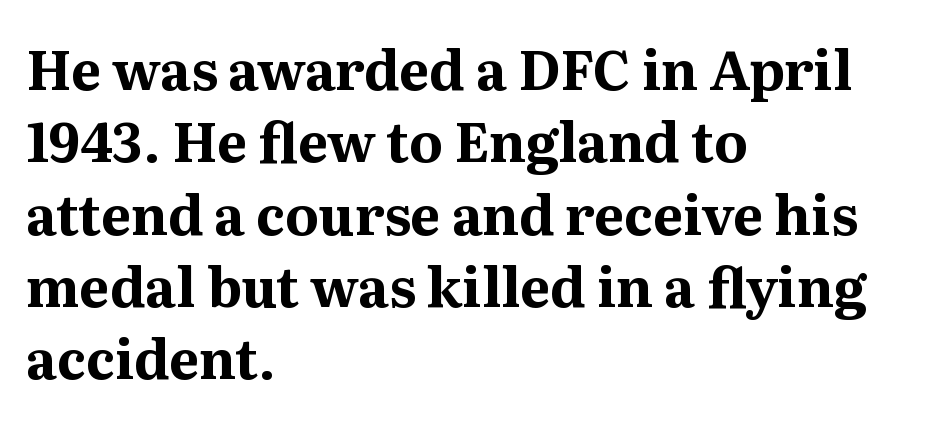
The block of text has a typical density, with ordinary space between rows. Notice how the stems are strictly vertical — no italics here. What kind of face is this? One with serifs. Words appear dense and cohesive because spacing is normal.
